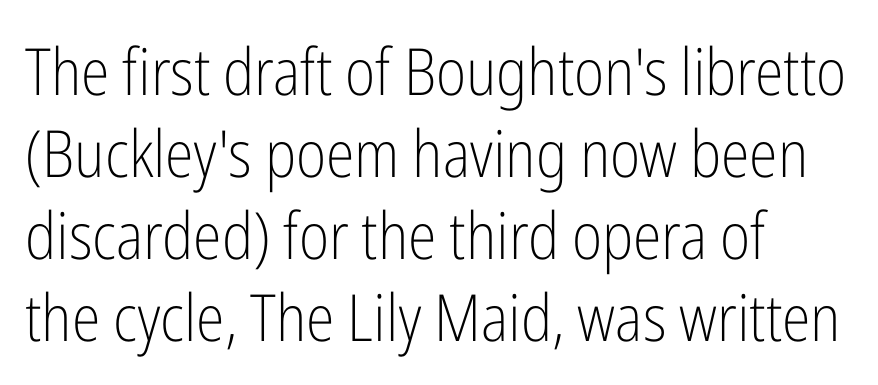
{"serif": "no", "italic": "no", "bold": "no", "weight": "light", "width": "condensed", "stroke_contrast": "low", "x_height": "medium", "monospaced": "no", "underline": "no", "align": "left", "line_spacing": "normal", "line_spacing_ratio": 1.26, "letter_spacing": "normal", "letter_spacing_em": 0.0, "glyph_px": 65}
